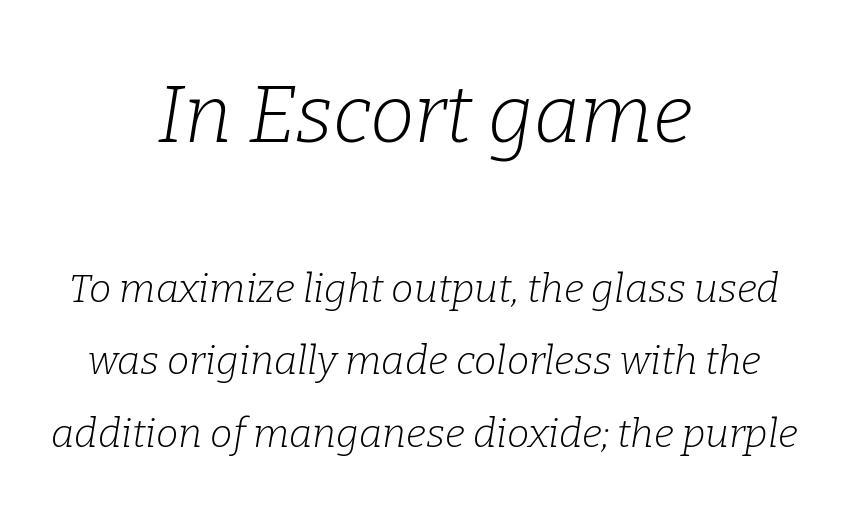
The image shows 80 px light serif type, italic (leaning right); set centered, line spacing 1.82x, normal letter spacing, not underlined; the first (top) block is 2.0x larger; low stroke contrast and a medium x-height.
